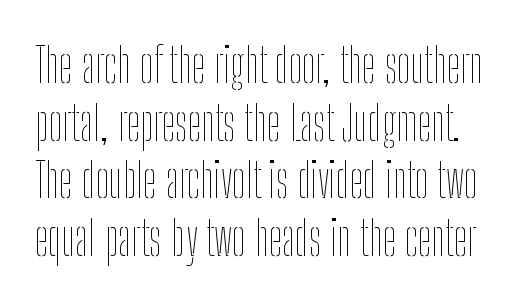
The image shows 48 px thin, condensed type, upright; set line spacing 1.2x, normal letter spacing, not underlined; low stroke contrast and a medium x-height.
